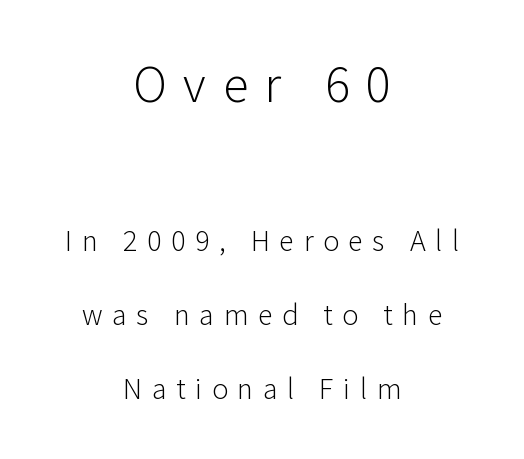
{"serif": "no", "italic": "no", "bold": "no", "weight": "light", "width": "normal", "stroke_contrast": "low", "x_height": "medium", "monospaced": "no", "underline": "no", "align": "center", "line_spacing": "loose", "line_spacing_ratio": 2.48, "letter_spacing": "wide", "letter_spacing_em": 0.32, "larger_block": "first", "size_ratio": 1.73, "glyph_px": 52}
